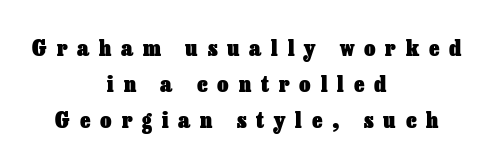
The image shows 22 px bold type, upright; set centered, normal line spacing (1.64x), unusually wide letter spacing (+0.45 em), not underlined.
